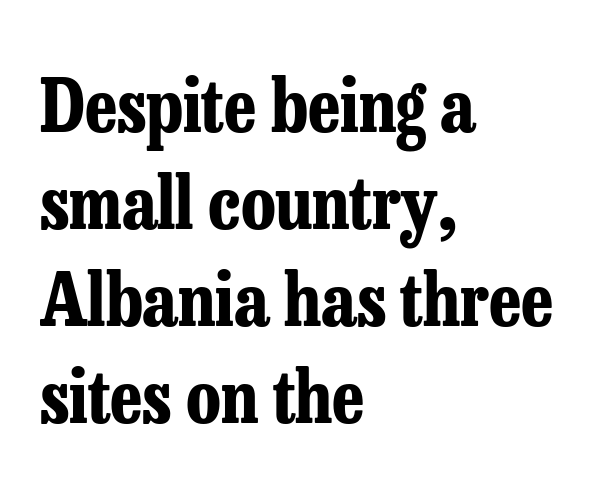
The image shows 73 px bold, condensed serif type, upright; set left-aligned, normal line spacing (1.33x), normal letter spacing, not underlined; low stroke contrast and a medium x-height.
